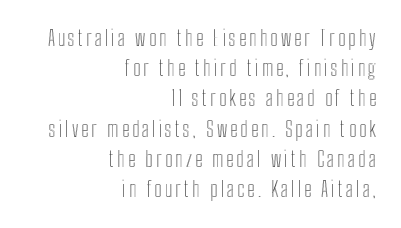
Rows of type keep a routine distance in the vertical direction. The passage shown is not underscored anywhere. Nope, not italic — everything's standing straight. Which margin do the lines hug? The right one — the left edge is uneven.
